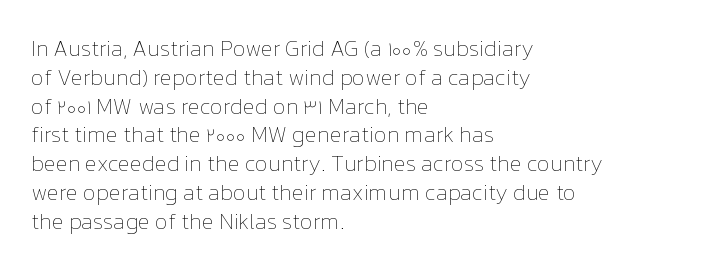
The image shows 22 px text type, upright; set left-aligned, normal line spacing (1.31x), normal letter spacing, not underlined.
